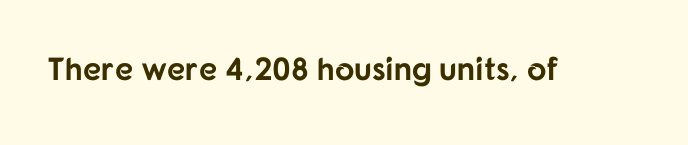
{"serif": "no", "italic": "no", "bold": "yes", "weight": "bold", "width": "normal", "stroke_contrast": "low", "x_height": "medium", "monospaced": "no", "underline": "no", "letter_spacing": "normal", "letter_spacing_em": 0.0, "glyph_px": 32}
